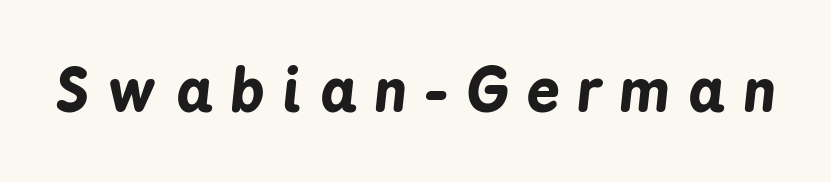
Notice how the stems are inclined rather than vertical — that's the hallmark of italics. Varying glyph widths throughout — classic text-font behaviour. Here the glyphs are tracked loosely, breaking word shapes into spaced letters. Unmarked baselines from the first word to the last.
